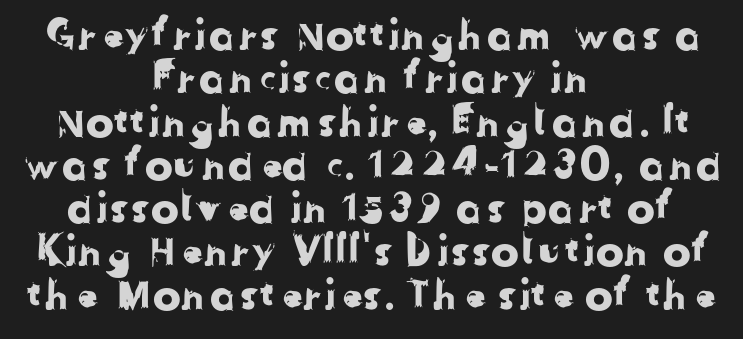
Spacing between characters is what you'd get straight out of the box. Grotesque or geometric, the face here clearly has no serifs. This sample is center-justified, so both line endings float freely. Character widths vary here, with narrow letters taking less room than wide ones. Vertical spacing — tight. Unmarked baselines from the first word to the last.
